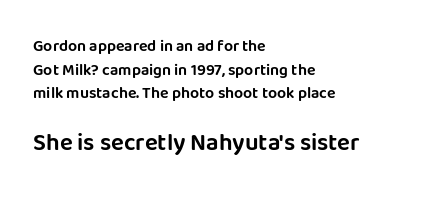
Q: Is the text italic (slanted)? A: No, it is upright.
Q: Is the text underlined? A: No.
Q: How is the paragraph aligned? A: Left-aligned.
Q: Is the spacing between letters normal or unusually wide? A: Normal.
Q: Is the spacing between lines tight, normal or loose? A: Normal.
Q: Which block of text is set in a larger size, the first (top) or the second (bottom)? A: The second (bottom) one.
